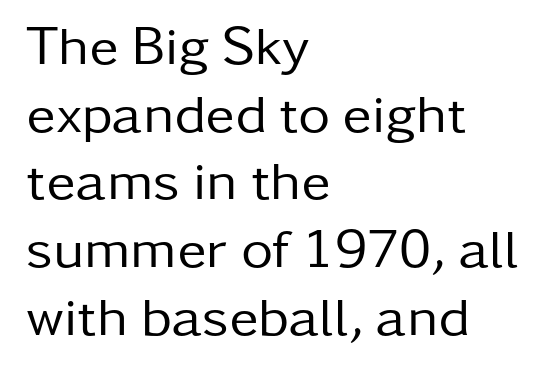
The image shows 55 px regular-weight sans-serif type, upright; set left-aligned, line spacing 1.23x, normal letter spacing, not underlined; low stroke contrast and a medium x-height.
